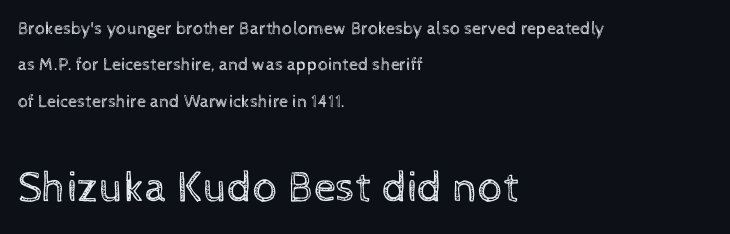
Layout note: lines flush left. Whoever set this chose breathing room over compactness in the vertical rhythm. Glyph-to-glyph distance matches everyday printed text. These glyphs show unthickened strokes, regular width or finer.
